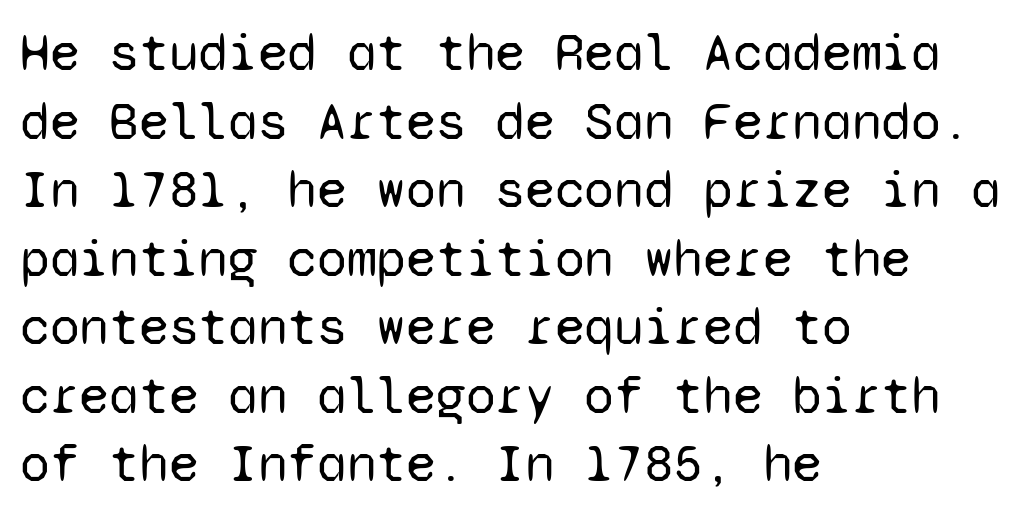
{"serif": "no", "italic": "no", "bold": "no", "weight": "regular", "width": "normal", "stroke_contrast": "low", "x_height": "medium", "monospaced": "yes", "underline": "no", "align": "left", "line_spacing": "normal", "line_spacing_ratio": 1.27, "letter_spacing": "normal", "letter_spacing_em": 0.0, "glyph_px": 54}
